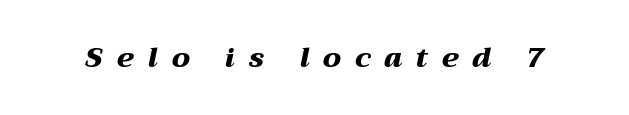
You could not count columns in this text — the font is proportionally spaced. The typography opts for an oblique posture over an upright one. These lines have a slow, spaced-out rhythm from letter to letter. Check under the words: just untouched page. The strokes are fattened all the way to bold.
